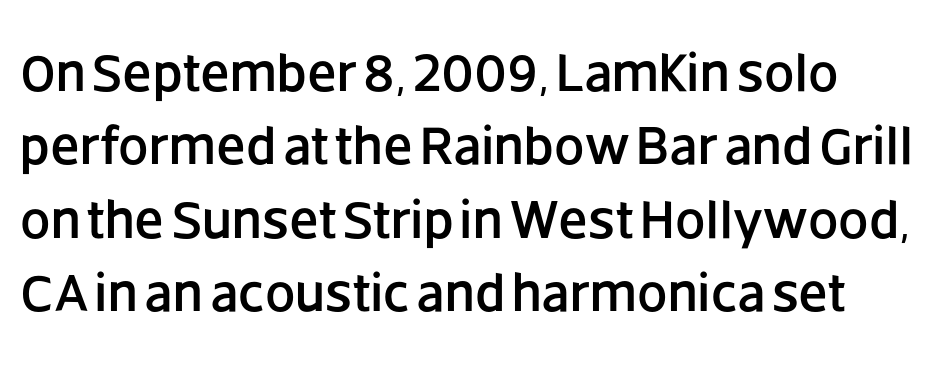
Q: Is the text italic (slanted)? A: No, it is upright.
Q: Is the typeface a serif or a sans-serif typeface? A: Sans-serif.
Q: Is the text underlined? A: No.
Q: How is the paragraph aligned? A: Left-aligned.
Q: Is the spacing between letters normal or unusually wide? A: Normal.
Q: Is the spacing between lines tight, normal or loose? A: Normal.
Q: Width (condensed, normal, or wide)? A: Normal.
Q: Stroke contrast? A: Low.
Q: x-height? A: Large.
Q: Monospaced? A: No.
